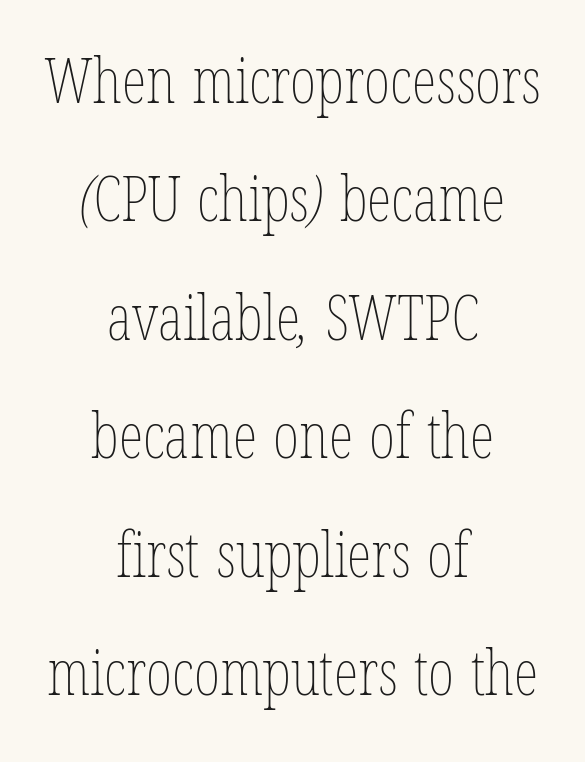
Words appear dense and cohesive because spacing is normal. The letterforms sit at book weight or below. Underlining? Definitely not there. The letters advance in unequal steps, a hallmark of proportional type. Neither beginnings nor endings align; midpoints do.
